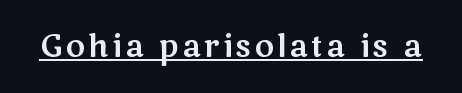
The image shows 30 px wide sans-serif type, upright; set underlined; medium stroke contrast and a medium x-height.
